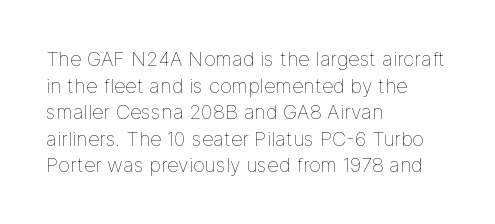
Does the copy run flush right? No — it runs flush left. The block of text has a typical density, with ordinary space between rows. This sample uses plain, unmodified letter spacing. The zone under the glyphs is completely vacant. A roman cut, with each character standing at attention. Stem width sits at or under what a default text font uses.
